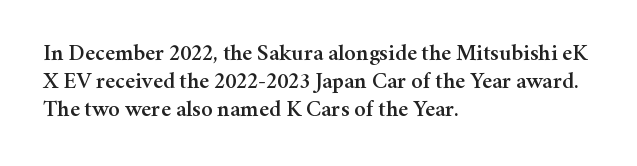
The image shows 23 px text type, upright; set left-aligned, line spacing 1.21x, normal letter spacing, not underlined.
